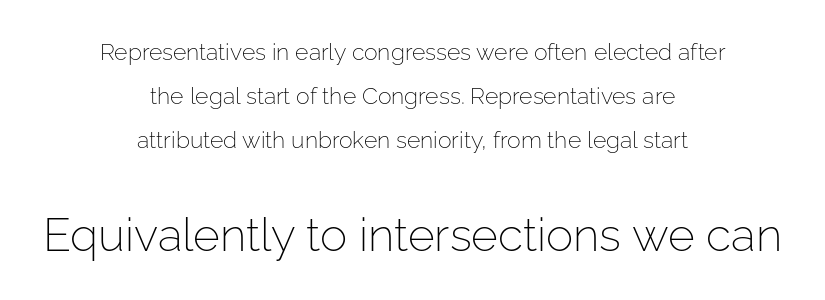
There is no visible air inserted between adjacent glyphs. Check the space under the baseline: it is left empty. Looks like regular typesetting: each glyph gets only the width it needs. It's the straight-up-and-down kind of type.
